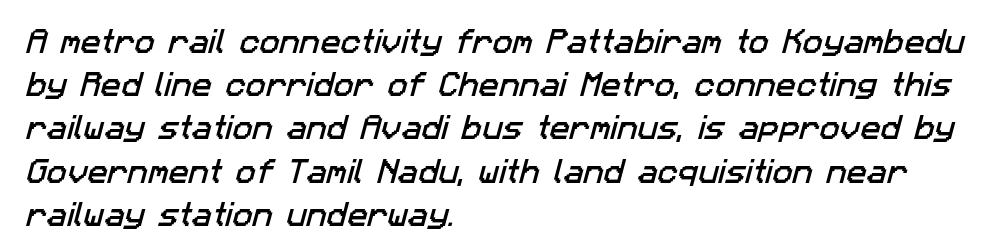
Q: Is the text underlined? A: No.
Q: How is the paragraph aligned? A: Left-aligned.
Q: Is the spacing between letters normal or unusually wide? A: Normal.
Q: Is the spacing between lines tight, normal or loose? A: Normal.
